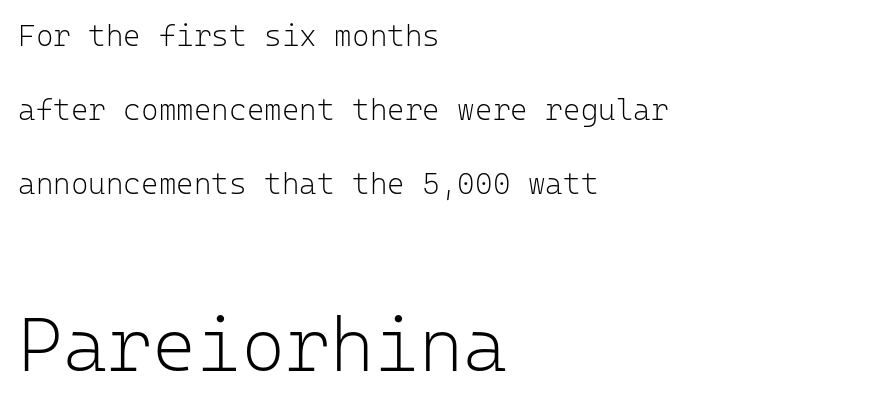
Stems here are at most as thick as an everyday book face. The line-height multiplier appears high, well above default. If you drew a ruler down the left edge, every line would touch it. Is there any slant? The stems are plumb. A sans-serif font was chosen for this passage.
